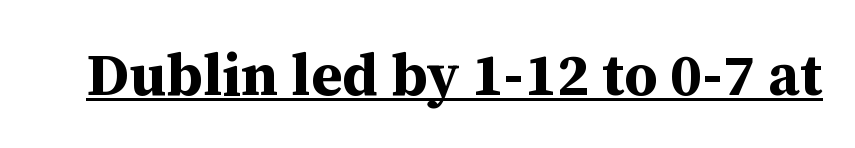
Q: Is the text bold? A: Yes.
Q: Is the text italic (slanted)? A: No, it is upright.
Q: Is the typeface a serif or a sans-serif typeface? A: Serif.
Q: Is the text underlined? A: Yes.
Q: Is the spacing between letters normal or unusually wide? A: Normal.
Q: Width (condensed, normal, or wide)? A: Normal.
Q: Stroke contrast? A: Medium.
Q: x-height? A: Medium.
Q: Monospaced? A: No.
